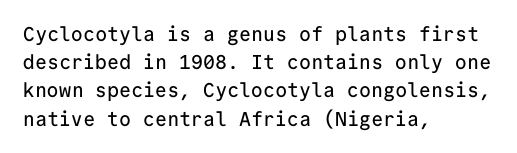
Q: Is the text italic (slanted)? A: No, it is upright.
Q: Is the text underlined? A: No.
Q: How is the paragraph aligned? A: Left-aligned.
Q: Is the spacing between letters normal or unusually wide? A: Normal.
Q: Is the spacing between lines tight, normal or loose? A: Normal.
